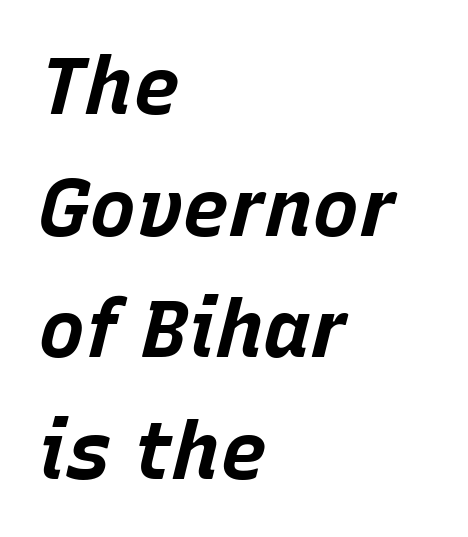
Underline: absent. Short note: letters normally spaced. This sample is left-justified, so line endings fall wherever the words run out. Quick note: interline space is typical.
